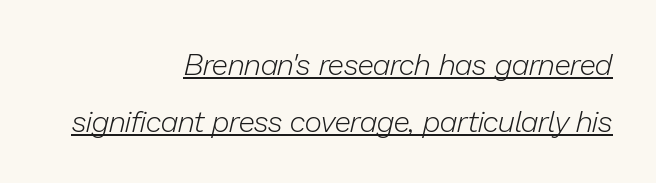
The image shows 30 px light type, italic (leaning right); set right-aligned, line spacing 1.89x, normal letter spacing, underlined; low stroke contrast and a medium x-height.
